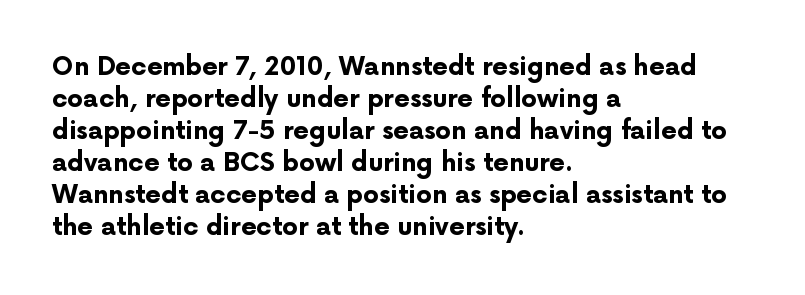
{"italic": "no", "bold": "yes", "underline": "no", "align": "left", "line_spacing": "normal", "line_spacing_ratio": 1.28, "letter_spacing": "normal", "letter_spacing_em": 0.0, "glyph_px": 25}
